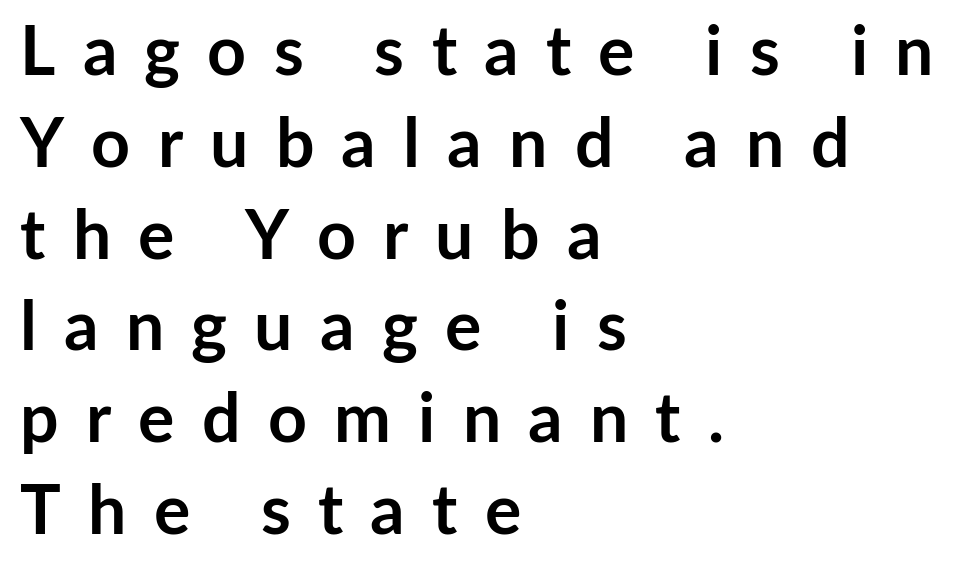
Q: Is the text bold? A: Yes.
Q: Is the text italic (slanted)? A: No, it is upright.
Q: Is the typeface a serif or a sans-serif typeface? A: Sans-serif.
Q: Is the text underlined? A: No.
Q: How is the paragraph aligned? A: Left-aligned.
Q: Is the spacing between letters normal or unusually wide? A: Unusually wide.
Q: Is the spacing between lines tight, normal or loose? A: Normal.
Q: Width (condensed, normal, or wide)? A: Normal.
Q: Stroke contrast? A: Low.
Q: x-height? A: Medium.
Q: Monospaced? A: No.
